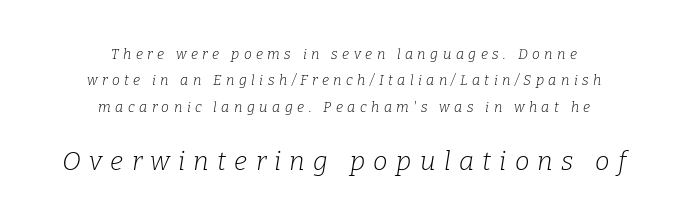
{"italic": "yes", "lean": "right", "slant_degrees": 9, "bold": "no", "underline": "no", "align": "center", "line_spacing_ratio": 1.89, "letter_spacing": "wide", "letter_spacing_em": 0.32, "larger_block": "second", "size_ratio": 1.86, "glyph_px": 26}
